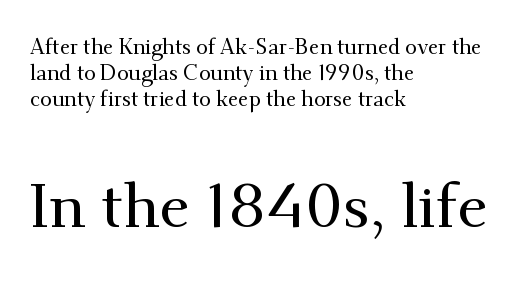
The rows are spaced the way most documents space them. The type is set solid horizontally, with unmodified tracking. When letters stand straight like this, we call the style roman or upright. Each line starts at the same left margin while the right side varies. The glyphs in this specimen are seriffed.
